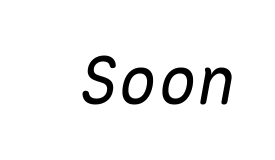
Q: Is the text bold? A: No.
Q: Is the text italic (slanted)? A: Yes, it leans right by about 10 degrees.
Q: Is the text underlined? A: No.
Q: Is the spacing between letters normal or unusually wide? A: Normal.
Q: Width (condensed, normal, or wide)? A: Normal.
Q: Stroke contrast? A: Low.
Q: x-height? A: Medium.
Q: Monospaced? A: Yes.
